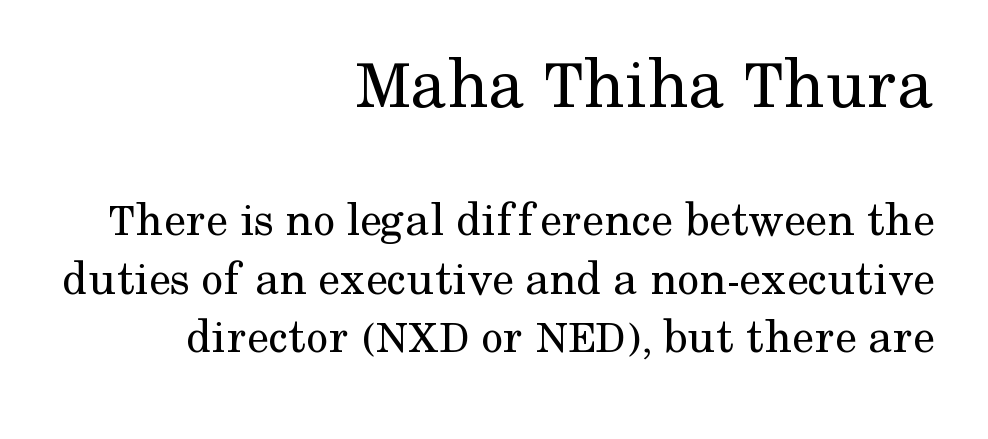
{"serif": "yes", "italic": "no", "bold": "no", "weight": "regular", "width": "normal", "stroke_contrast": "medium", "x_height": "medium", "monospaced": "no", "underline": "no", "align": "right", "line_spacing_ratio": 1.19, "letter_spacing": "normal", "letter_spacing_em": 0.0, "larger_block": "first", "size_ratio": 1.49, "glyph_px": 73}
